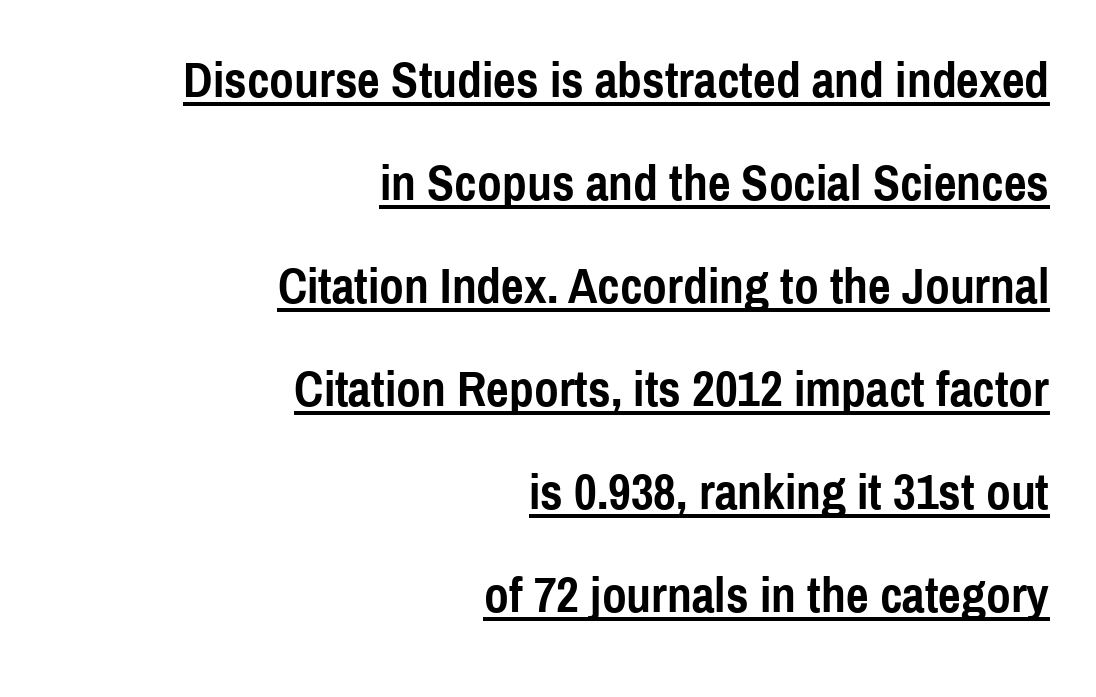
The image shows 50 px semibold, condensed sans-serif type, upright; set right-aligned, loose line spacing (2.06x), normal letter spacing, underlined; a medium x-height.
